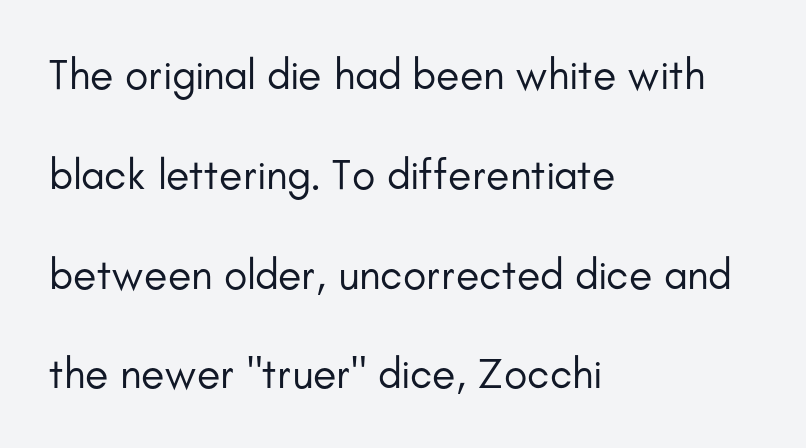
The image shows 43 px regular-weight sans-serif type, upright; set left-aligned, loose line spacing (2.32x), normal letter spacing, not underlined; low stroke contrast and a small x-height.
